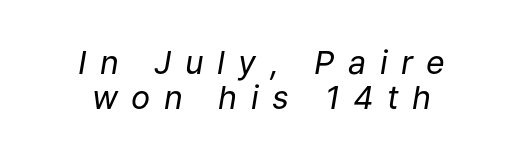
The image shows 32 px regular-weight type, italic (leaning right); set centered, tight line spacing (1.1x), unusually wide letter spacing (+0.42 em), not underlined; low stroke contrast and a medium x-height.
